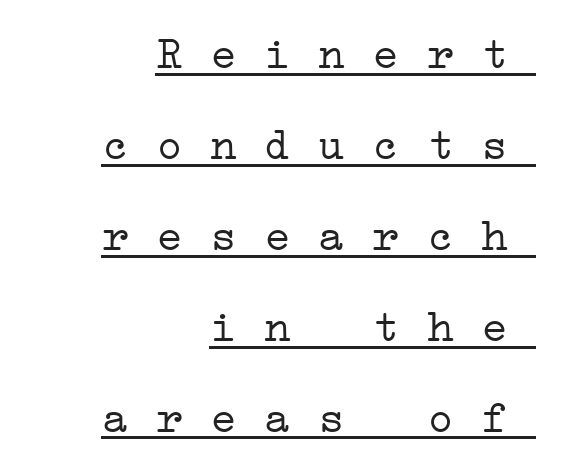
Q: Is the text bold? A: No.
Q: Is the typeface a serif or a sans-serif typeface? A: Serif.
Q: Is the text underlined? A: Yes.
Q: How is the paragraph aligned? A: Right-aligned.
Q: Is the spacing between letters normal or unusually wide? A: Normal.
Q: Is the spacing between lines tight, normal or loose? A: Loose.
Q: Width (condensed, normal, or wide)? A: Wide.
Q: Stroke contrast? A: Low.
Q: x-height? A: Medium.
Q: Monospaced? A: Yes.
